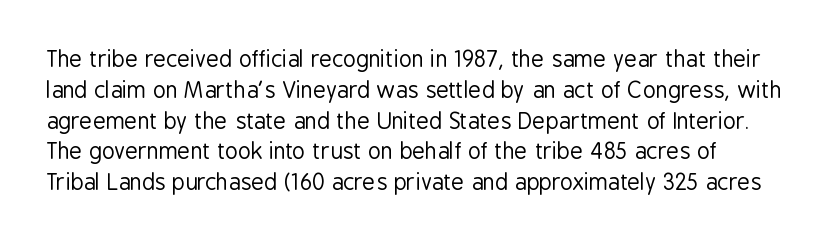
The image shows 22 px text type, upright; set normal line spacing (1.4x), normal letter spacing, not underlined.
